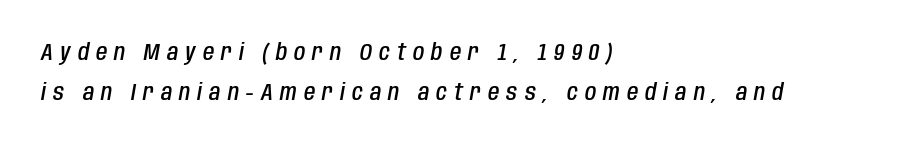
The face used here is a semibold: visibly heavier than regular, lighter than bold. There is plenty of visible air inserted between adjacent glyphs. Lines of text with bare space underneath. The paragraph shown leans on its left margin. In terms of posture, this sample is oblique.
